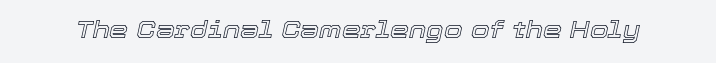
Q: Is the text italic (slanted)? A: Yes, it leans right by about 12 degrees.
Q: Is the text underlined? A: No.
Q: Is the spacing between letters normal or unusually wide? A: Normal.
